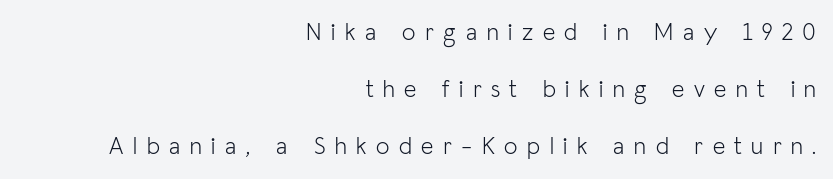
Q: Is the text bold? A: No.
Q: Is the text italic (slanted)? A: No, it is upright.
Q: Is the text underlined? A: No.
Q: How is the paragraph aligned? A: Right-aligned.
Q: Is the spacing between letters normal or unusually wide? A: Unusually wide.
Q: Is the spacing between lines tight, normal or loose? A: Loose.
